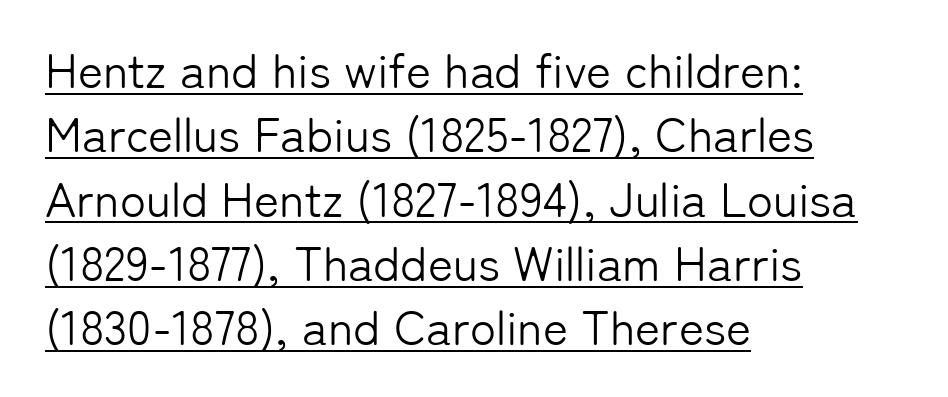
Q: Is the text bold? A: No.
Q: Is the text italic (slanted)? A: No, it is upright.
Q: Is the typeface a serif or a sans-serif typeface? A: Sans-serif.
Q: Is the text underlined? A: Yes.
Q: How is the paragraph aligned? A: Left-aligned.
Q: Is the spacing between letters normal or unusually wide? A: Normal.
Q: Is the spacing between lines tight, normal or loose? A: Normal.
Q: Width (condensed, normal, or wide)? A: Normal.
Q: Stroke contrast? A: Low.
Q: x-height? A: Medium.
Q: Monospaced? A: No.
